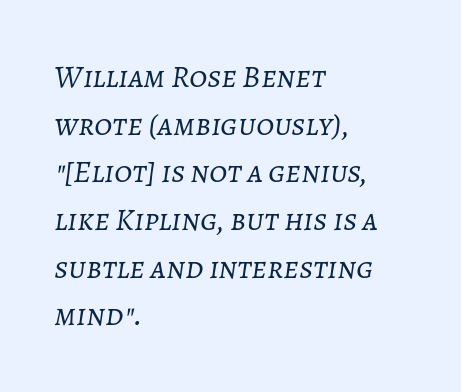
{"italic": "yes", "lean": "right", "slant_degrees": 7, "bold": "no", "weight": "light", "width": "normal", "stroke_contrast": "low", "x_height": "medium", "monospaced": "no", "underline": "no", "align": "left", "line_spacing": "normal", "line_spacing_ratio": 1.49, "letter_spacing": "normal", "letter_spacing_em": 0.0, "glyph_px": 32}
